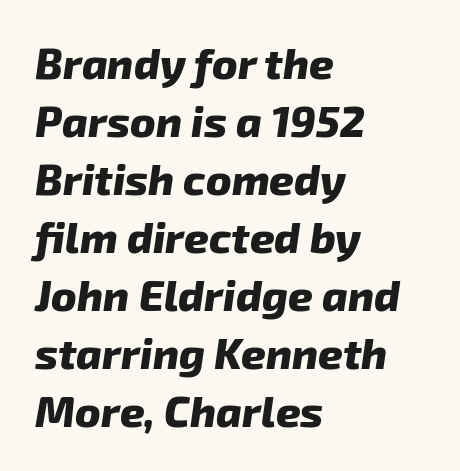
The image shows 43 px heavy sans-serif type; set left-aligned, normal line spacing (1.35x), normal letter spacing, not underlined; low stroke contrast and a medium x-height.
